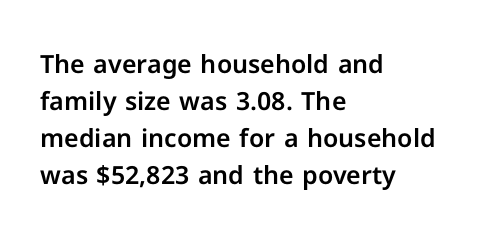
Q: Is the text italic (slanted)? A: No, it is upright.
Q: Is the text underlined? A: No.
Q: How is the paragraph aligned? A: Left-aligned.
Q: Is the spacing between letters normal or unusually wide? A: Normal.
Q: Is the spacing between lines tight, normal or loose? A: Normal.
